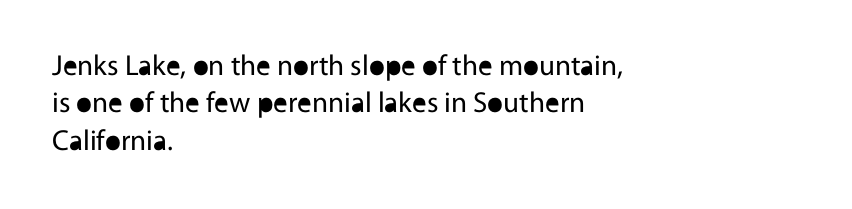
Q: Is the text bold? A: No.
Q: Is the text italic (slanted)? A: No, it is upright.
Q: Is the typeface a serif or a sans-serif typeface? A: Sans-serif.
Q: Is the text underlined? A: No.
Q: How is the paragraph aligned? A: Left-aligned.
Q: Is the spacing between letters normal or unusually wide? A: Normal.
Q: Is the spacing between lines tight, normal or loose? A: Normal.
Q: Width (condensed, normal, or wide)? A: Normal.
Q: x-height? A: Medium.
Q: Monospaced? A: No.
